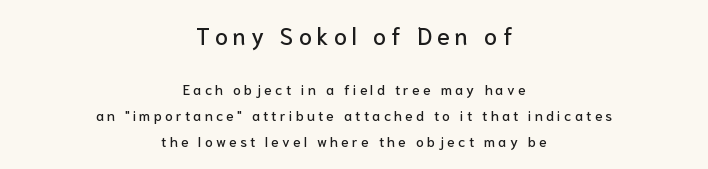
{"italic": "no", "underline": "no", "align": "center", "line_spacing_ratio": 1.83, "letter_spacing": "wide", "letter_spacing_em": 0.23, "larger_block": "first", "size_ratio": 1.64, "glyph_px": 23}
